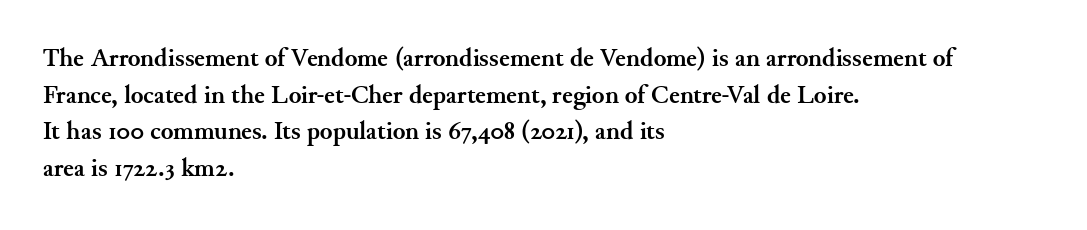
The image shows 26 px bold type, upright; set left-aligned, normal line spacing (1.41x), normal letter spacing, not underlined.
